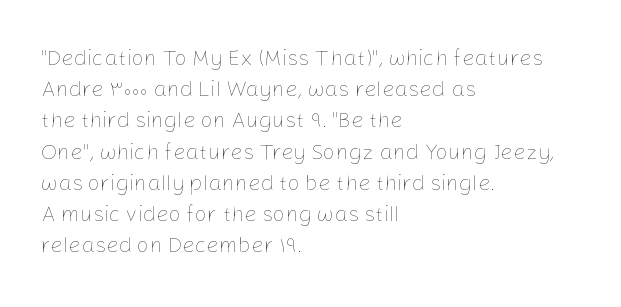
{"italic": "no", "bold": "no", "underline": "no", "align": "left", "line_spacing": "normal", "line_spacing_ratio": 1.42, "letter_spacing": "normal", "letter_spacing_em": 0.0, "glyph_px": 22}
